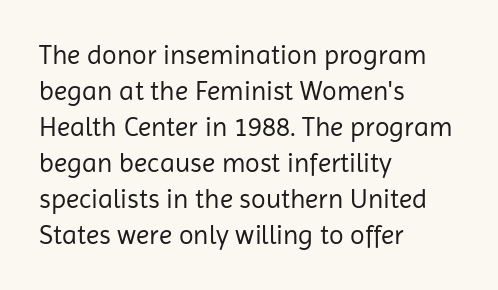
The image shows 27 px text type, upright; set left-aligned, normal line spacing (1.33x), normal letter spacing, not underlined.
